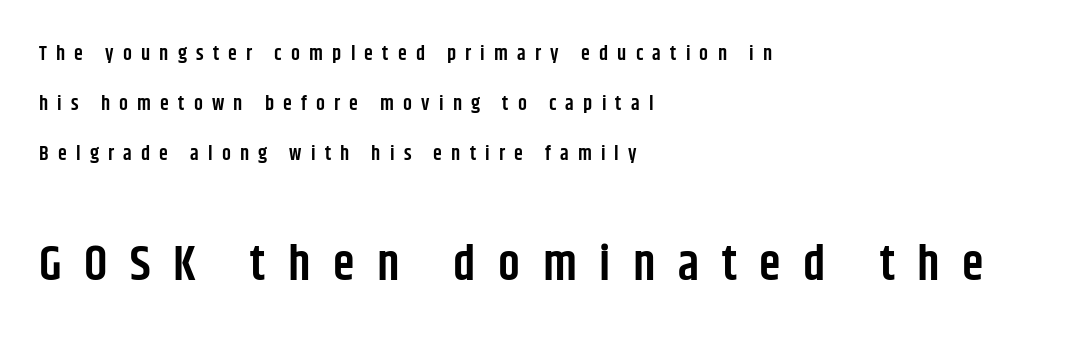
Q: Is the text bold? A: Semi-bold.
Q: Is the text italic (slanted)? A: No, it is upright.
Q: Is the typeface a serif or a sans-serif typeface? A: Sans-serif.
Q: Is the text underlined? A: No.
Q: How is the paragraph aligned? A: Left-aligned.
Q: Is the spacing between letters normal or unusually wide? A: Unusually wide.
Q: Is the spacing between lines tight, normal or loose? A: Loose.
Q: Which block of text is set in a larger size, the first (top) or the second (bottom)? A: The second (bottom) one.
Q: Width (condensed, normal, or wide)? A: Condensed.
Q: Stroke contrast? A: Low.
Q: x-height? A: Large.
Q: Monospaced? A: No.
